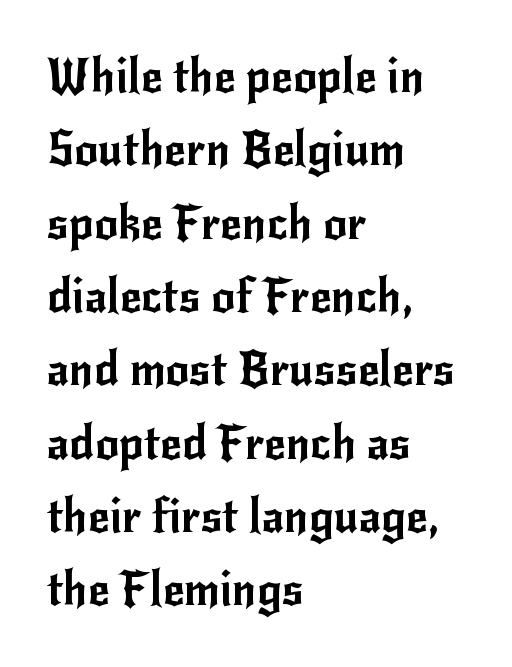
The image shows 47 px sans-serif type, upright; set left-aligned, normal line spacing (1.56x), normal letter spacing, not underlined; low stroke contrast and a small x-height.
